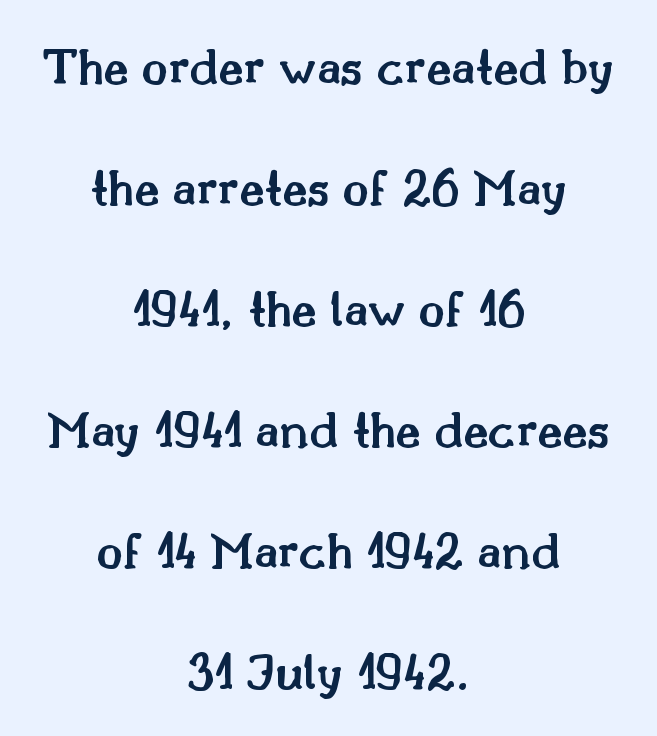
The lettering holds an erect, upright posture throughout. Is this a sans? No — the strokes have serifs. Any mark beneath the type? The region is blank. The text block is weighted toward neither margin, spreading evenly from the middle.
